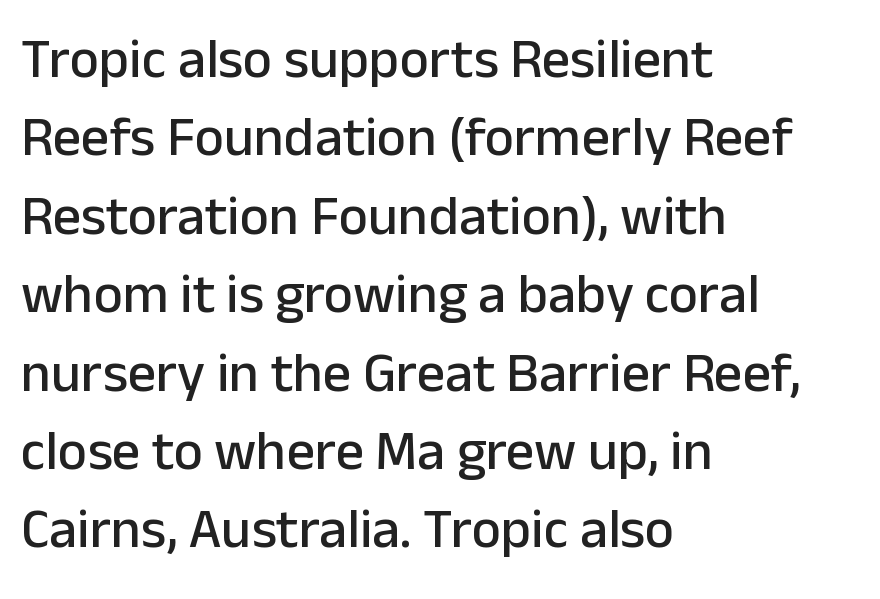
{"serif": "no", "italic": "no", "width": "normal", "stroke_contrast": "low", "x_height": "medium", "monospaced": "no", "underline": "no", "align": "left", "line_spacing": "normal", "line_spacing_ratio": 1.4, "letter_spacing": "normal", "letter_spacing_em": 0.0, "glyph_px": 56}
